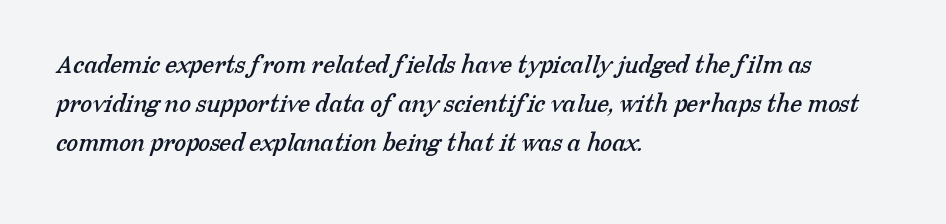
Q: Is the text underlined? A: No.
Q: How is the paragraph aligned? A: Left-aligned.
Q: Is the spacing between letters normal or unusually wide? A: Normal.
Q: Is the spacing between lines tight, normal or loose? A: Normal.
